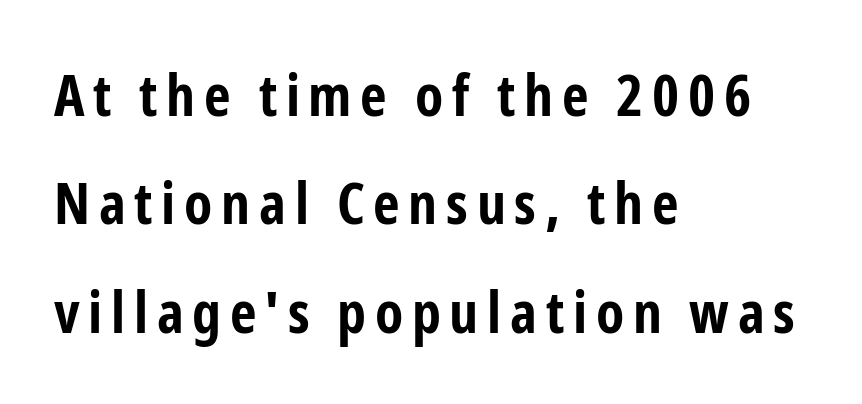
Q: Is the text bold? A: Yes.
Q: Is the text italic (slanted)? A: No, it is upright.
Q: Is the typeface a serif or a sans-serif typeface? A: Sans-serif.
Q: Is the text underlined? A: No.
Q: How is the paragraph aligned? A: Left-aligned.
Q: Width (condensed, normal, or wide)? A: Condensed.
Q: Stroke contrast? A: Low.
Q: x-height? A: Medium.
Q: Monospaced? A: No.
